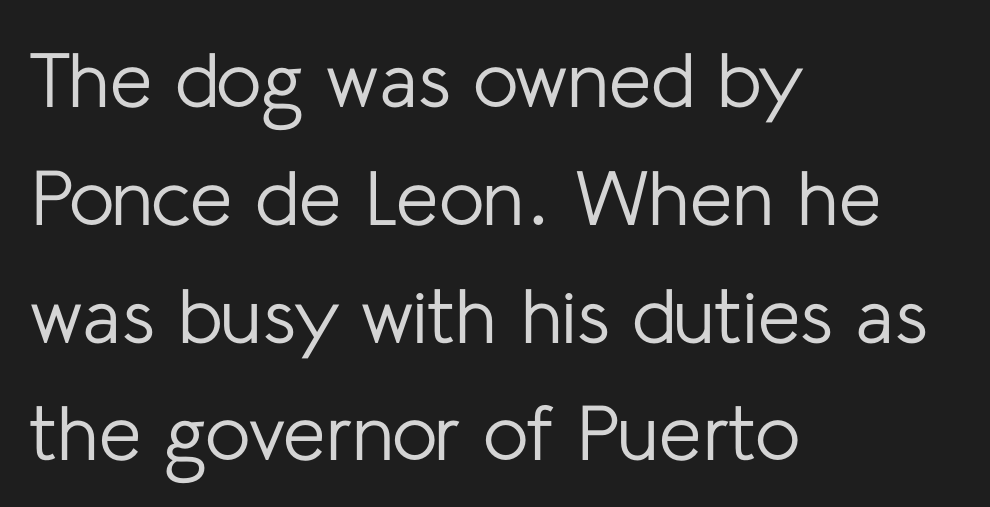
Q: Is the text bold? A: No.
Q: Is the text italic (slanted)? A: No, it is upright.
Q: Is the typeface a serif or a sans-serif typeface? A: Sans-serif.
Q: Is the text underlined? A: No.
Q: How is the paragraph aligned? A: Left-aligned.
Q: Is the spacing between letters normal or unusually wide? A: Normal.
Q: Is the spacing between lines tight, normal or loose? A: Normal.
Q: Width (condensed, normal, or wide)? A: Normal.
Q: Stroke contrast? A: Low.
Q: x-height? A: Medium.
Q: Monospaced? A: No.
